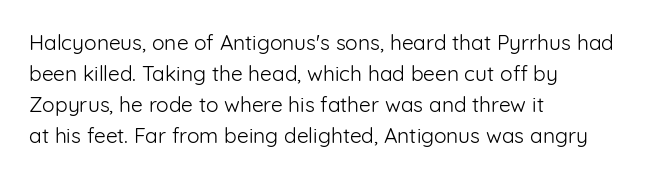
Q: Is the text bold? A: No.
Q: Is the text italic (slanted)? A: No, it is upright.
Q: Is the text underlined? A: No.
Q: How is the paragraph aligned? A: Left-aligned.
Q: Is the spacing between letters normal or unusually wide? A: Normal.
Q: Is the spacing between lines tight, normal or loose? A: Normal.
